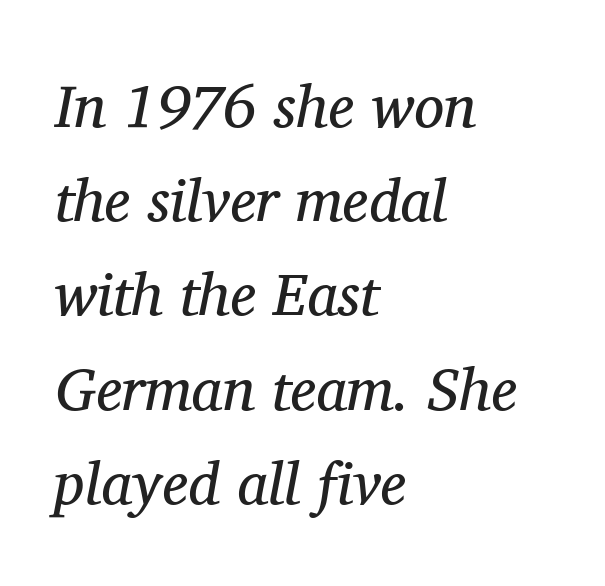
The font's italic variant was chosen for this text. The tracking reads as untouched default to a designer's eye. Look at the bottom of the vertical strokes: they flare into serifs here. Clear beneath every line of the passage. The strokes carry an ordinary text weight at most. Line beginnings align vertically; line endings do not.
